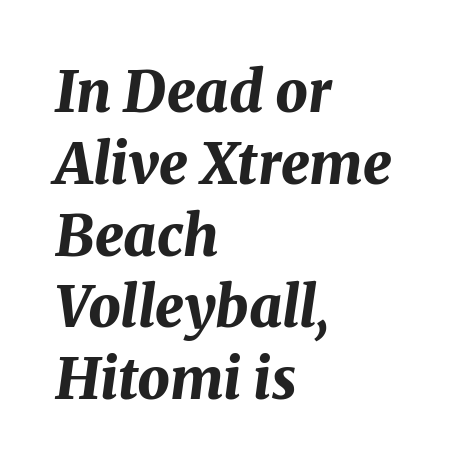
The letters advance in unequal steps, a hallmark of proportional type. Bare-footed words on every line. The setting favours the left margin, as ordinary paragraphs usually do. Does the leading feel generous? No, just average. Caption: bold face, heavy strokes.
